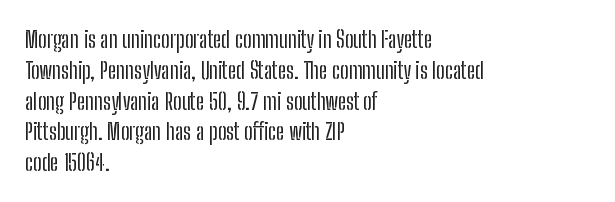
The glyphs are unaccompanied by any horizontal stroke below them. Quick note: not italic, upright. Each word holds together tightly as a unit, with standard inter-letter gaps. The paragraph shown leans on its left margin. Does the leading feel generous? No, just average.
